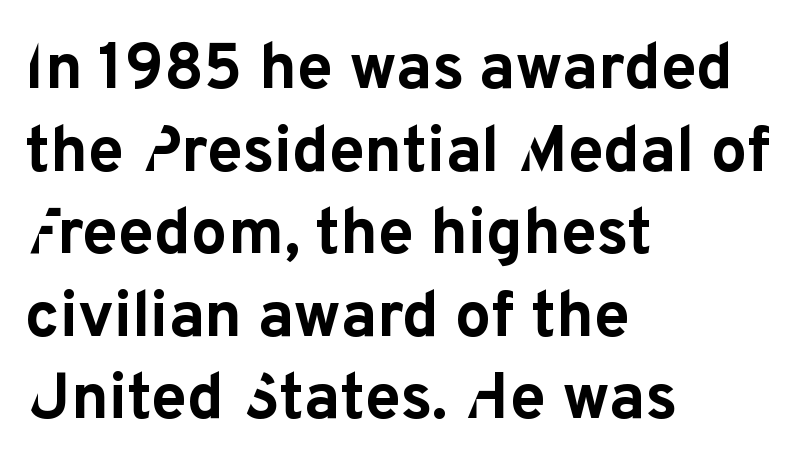
The image shows 64 px bold sans-serif type, upright; set left-aligned, normal line spacing (1.29x), normal letter spacing, not underlined; low stroke contrast and a medium x-height.
